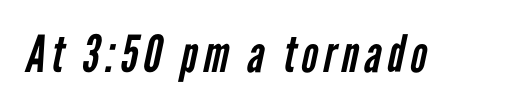
Letters rest on an invisible, unmarked baseline. Unlike a traditional serif, this face leaves its strokes unadorned. No letter is thick-stroked: the sample isn't bold. The passage shown is typed in a proportional face where columns would drift.
